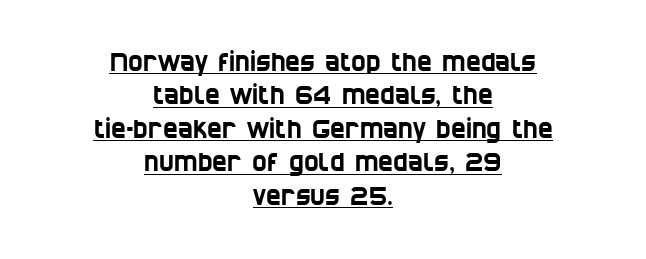
{"underline": "yes", "align": "center", "line_spacing": "normal", "line_spacing_ratio": 1.34, "letter_spacing": "normal", "letter_spacing_em": 0.0, "glyph_px": 25}
